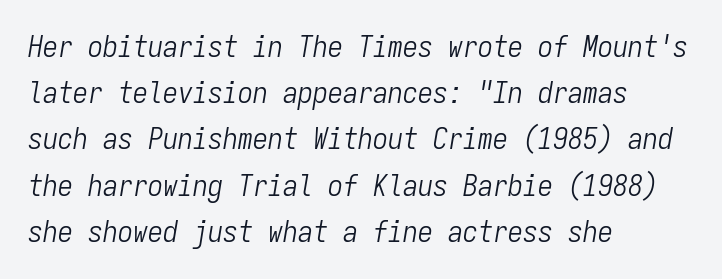
Q: Is the text bold? A: No.
Q: Is the text italic (slanted)? A: Yes, it leans right by about 9 degrees.
Q: Is the text underlined? A: No.
Q: How is the paragraph aligned? A: Left-aligned.
Q: Is the spacing between letters normal or unusually wide? A: Normal.
Q: Is the spacing between lines tight, normal or loose? A: Normal.
Q: Width (condensed, normal, or wide)? A: Condensed.
Q: Stroke contrast? A: Low.
Q: x-height? A: Medium.
Q: Monospaced? A: Yes.
